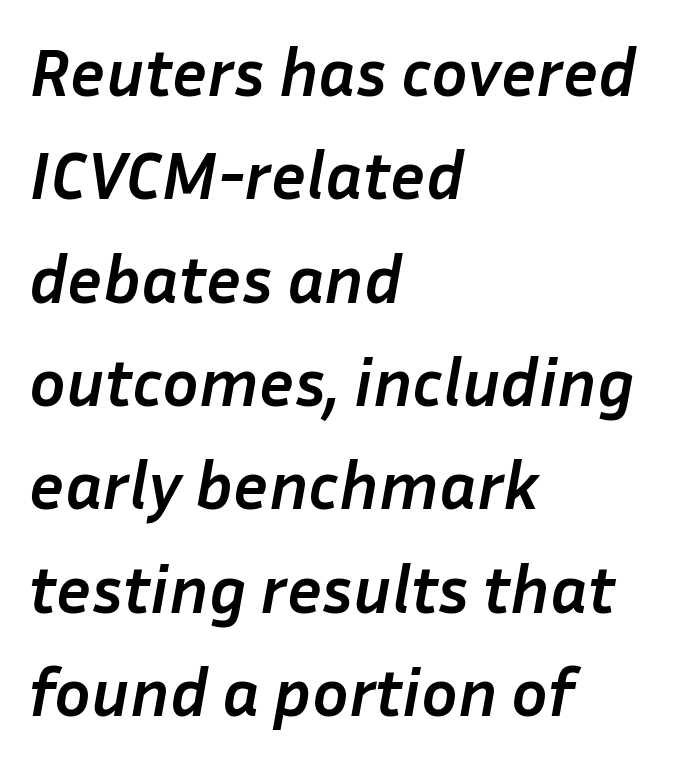
Each letter keeps its own natural width here, so spacing adapts to shape. Type without underlining. In terms of posture, this sample is oblique. These words are printed bold, with thick strokes throughout. This sample keeps an unexceptional amount of space between lines.
